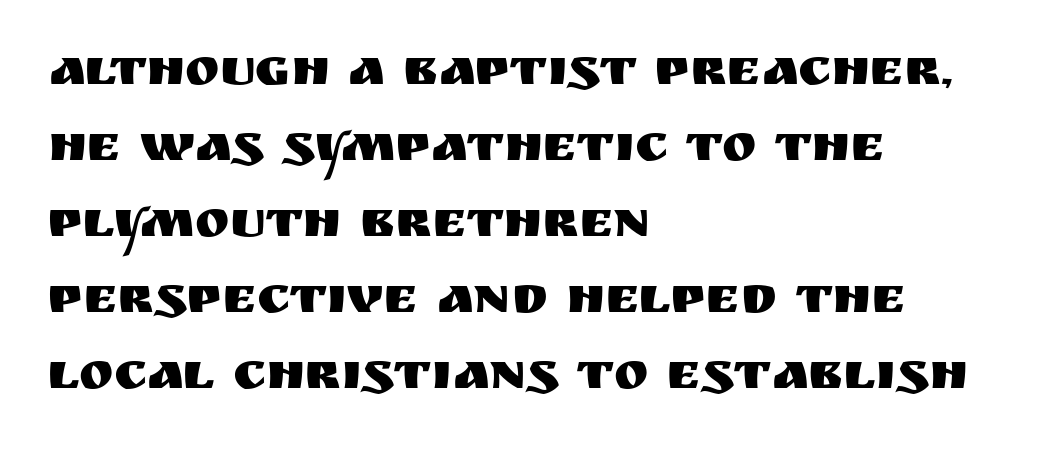
{"serif": "no", "italic": "no", "width": "normal", "stroke_contrast": "medium", "x_height": "large", "monospaced": "no", "underline": "no", "align": "left", "line_spacing": "normal", "line_spacing_ratio": 1.46, "letter_spacing": "normal", "letter_spacing_em": 0.0, "glyph_px": 52}
